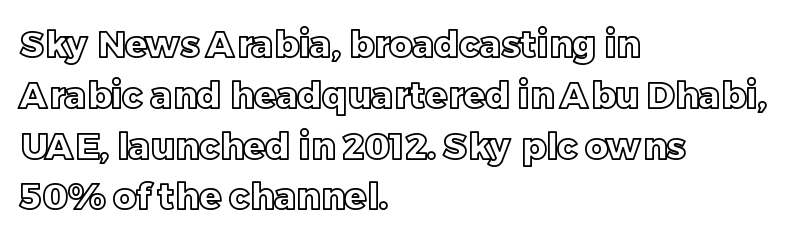
The image shows 36 px text type, upright; set left-aligned, normal line spacing (1.41x), normal letter spacing, not underlined; a large x-height.
